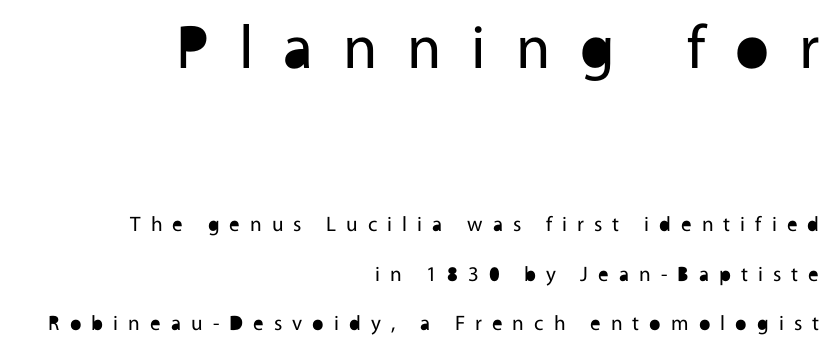
The face looks like a standard text weight, possibly lighter. The lines are spread far apart with generous leading. Decoration check: the copy has no underline. The rendering inserts visible extra space after every character. When letters stand straight like this, we call the style roman or upright. These two chunks differ in scale, with the top chunk taking the larger measure.
